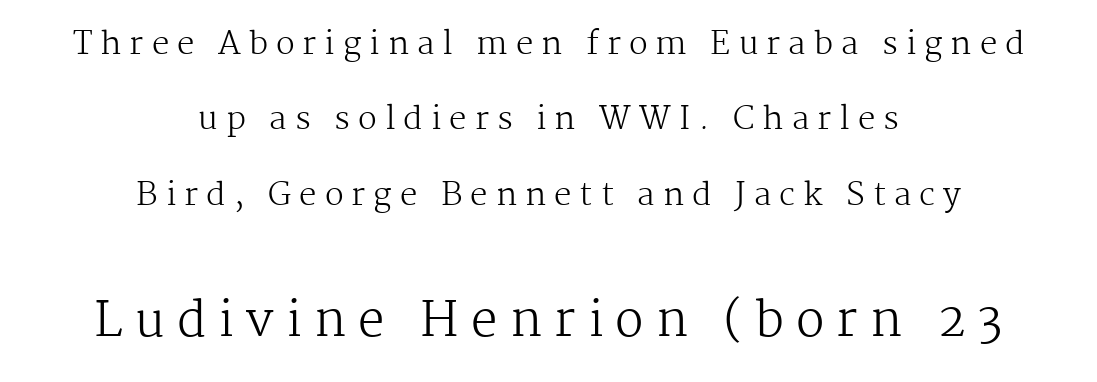
{"serif": "yes", "italic": "no", "bold": "no", "weight": "regular", "width": "normal", "stroke_contrast": "medium", "x_height": "medium", "monospaced": "no", "underline": "no", "align": "center", "line_spacing": "loose", "line_spacing_ratio": 2.43, "letter_spacing": "wide", "letter_spacing_em": 0.26, "larger_block": "second", "size_ratio": 1.52, "glyph_px": 47}
